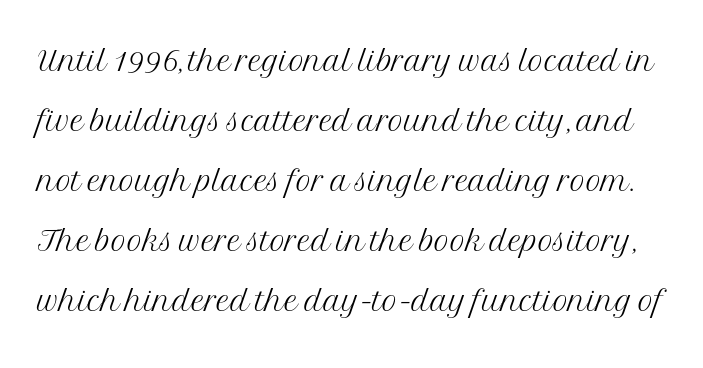
On a weight scale, this lands at 450 or below. Regarding serifs, this sample has them. Normally led — the rows are evenly, conventionally spaced. Short note: letters normally spaced. A typesetter would call this proportional, since set widths differ per character.
